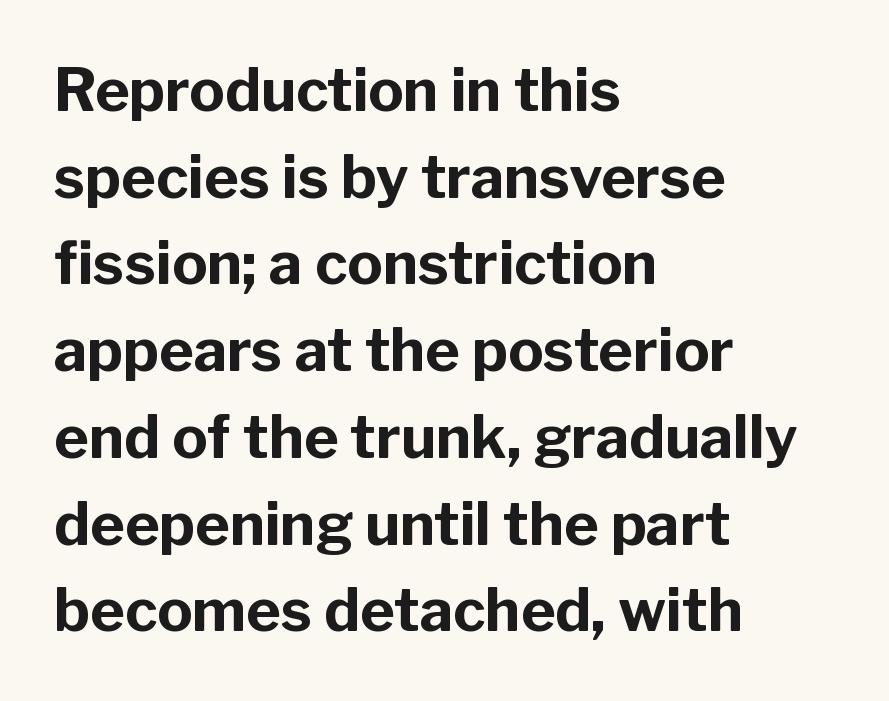
A classic flush-left, rag-right setting is used for this passage. The face used here is proportionally spaced, like ordinary book or web type. Every letter is thick-stroked: bold, no question. Letterform terminals end flat and unadorned throughout the passage. Notice how the stems are strictly vertical — no italics here.
